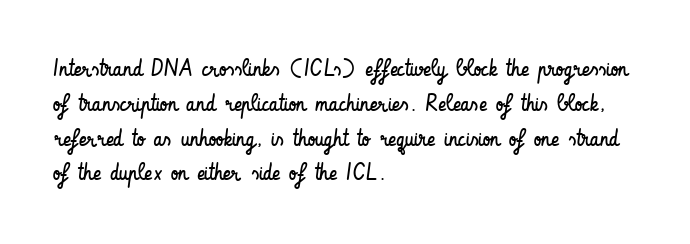
The image shows 24 px text type, upright; set left-aligned, normal line spacing (1.45x), normal letter spacing, not underlined.
